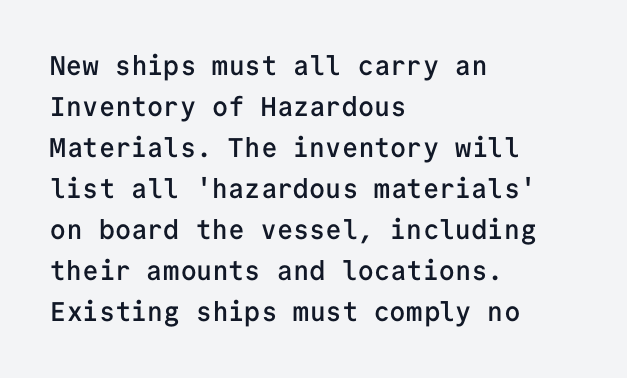
Q: Is the text bold? A: Semi-bold.
Q: Is the text italic (slanted)? A: No, it is upright.
Q: Is the text underlined? A: No.
Q: How is the paragraph aligned? A: Left-aligned.
Q: Is the spacing between letters normal or unusually wide? A: Normal.
Q: Is the spacing between lines tight, normal or loose? A: Normal.
